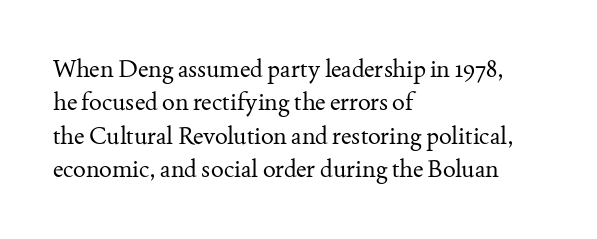
The letterforms sit at book weight or below. Posture: straight, roman, zero tilt. Tracking value appears to be zero — textbook default spacing. The passage shown stacks its lines at a standard gap. Is the block centered? No — it sits flush against the left margin. The foot of each line stays bare and open.
